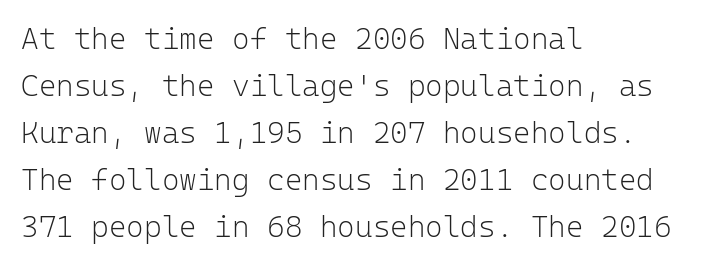
The image shows 30 px light sans-serif type, upright, monospaced; set left-aligned, normal line spacing (1.57x), normal letter spacing, not underlined; low stroke contrast and a medium x-height.
